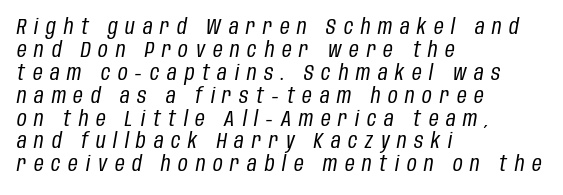
Q: Is the text bold? A: No.
Q: Is the text italic (slanted)? A: Yes, it leans right by about 10 degrees.
Q: Is the text underlined? A: No.
Q: How is the paragraph aligned? A: Left-aligned.
Q: Is the spacing between letters normal or unusually wide? A: Unusually wide.
Q: Is the spacing between lines tight, normal or loose? A: Tight.
